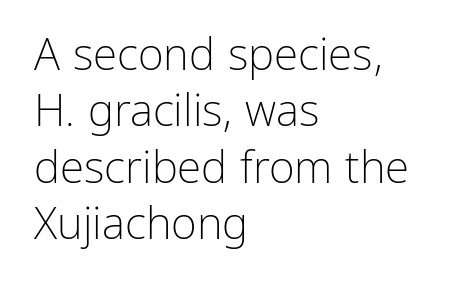
This block has exactly the height ordinary leading produces. The font is comparable to plain body text, perhaps lighter. Quick note: not italic, upright. What stands out about the letter spacing? Nothing — it is the standard amount.
